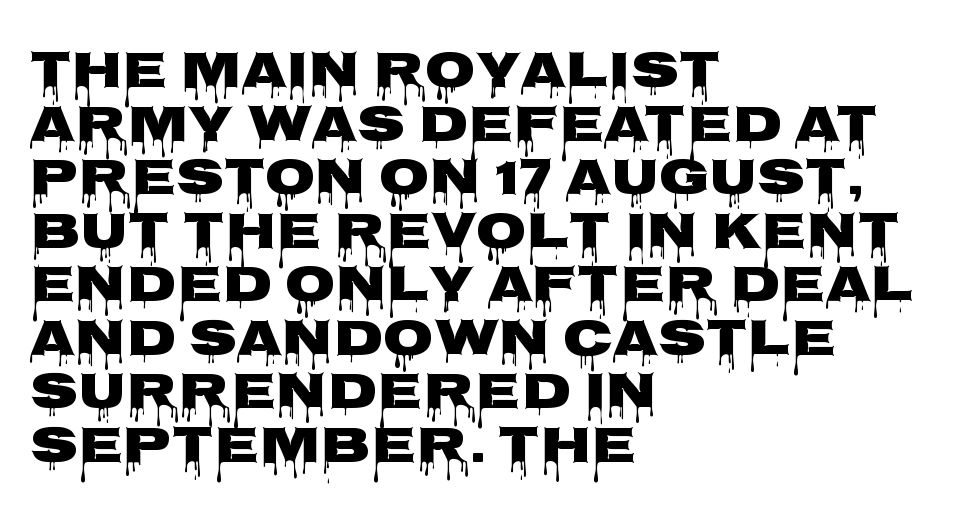
Q: Is the text italic (slanted)? A: No, it is upright.
Q: Is the typeface a serif or a sans-serif typeface? A: Sans-serif.
Q: Is the text underlined? A: No.
Q: How is the paragraph aligned? A: Left-aligned.
Q: Is the spacing between letters normal or unusually wide? A: Normal.
Q: Is the spacing between lines tight, normal or loose? A: Tight.
Q: Width (condensed, normal, or wide)? A: Wide.
Q: Stroke contrast? A: Low.
Q: x-height? A: Large.
Q: Monospaced? A: No.
